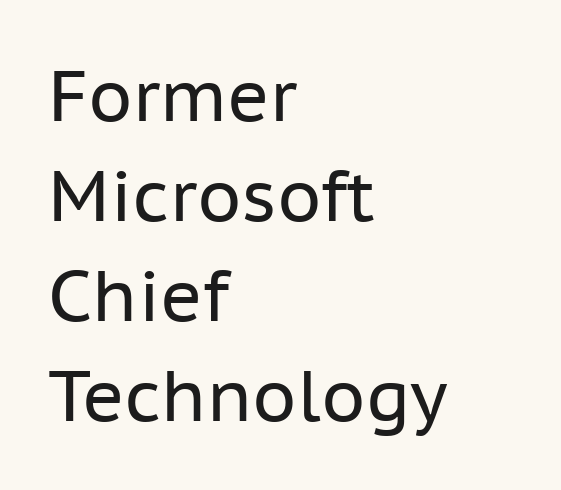
{"serif": "no", "italic": "no", "bold": "no", "weight": "regular", "width": "normal", "stroke_contrast": "low", "x_height": "medium", "monospaced": "no", "underline": "no", "align": "left", "line_spacing": "normal", "line_spacing_ratio": 1.41, "letter_spacing": "normal", "letter_spacing_em": 0.0, "glyph_px": 71}
